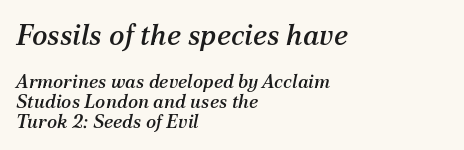
{"serif": "yes", "italic": "yes", "lean": "right", "slant_degrees": 12, "width": "normal", "stroke_contrast": "medium", "x_height": "medium", "monospaced": "no", "underline": "no", "align": "left", "line_spacing": "tight", "line_spacing_ratio": 1.04, "letter_spacing": "normal", "letter_spacing_em": 0.0, "larger_block": "first", "size_ratio": 1.53, "glyph_px": 29}
